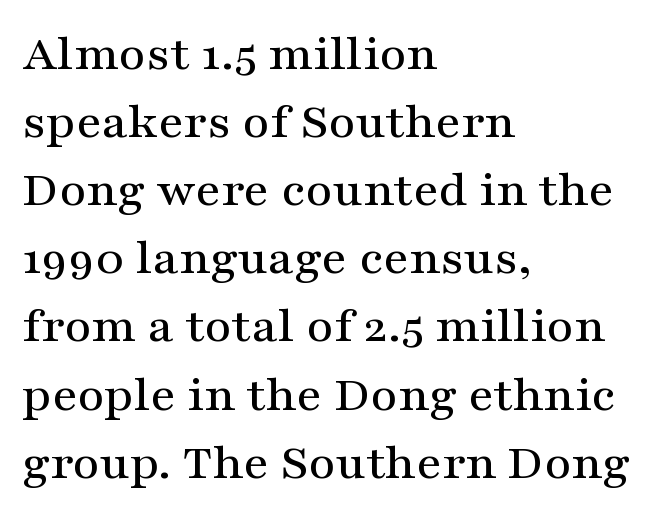
{"serif": "yes", "italic": "no", "width": "wide", "stroke_contrast": "medium", "x_height": "medium", "monospaced": "no", "underline": "no", "align": "left", "line_spacing": "normal", "line_spacing_ratio": 1.31, "letter_spacing": "normal", "letter_spacing_em": 0.0, "glyph_px": 52}
